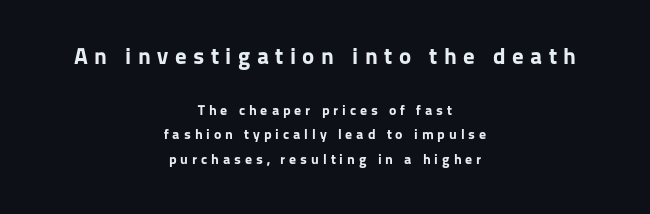
{"italic": "no", "bold": "yes", "underline": "no", "align": "center", "line_spacing_ratio": 1.73, "letter_spacing": "wide", "letter_spacing_em": 0.28, "larger_block": "first", "size_ratio": 1.64, "glyph_px": 23}
